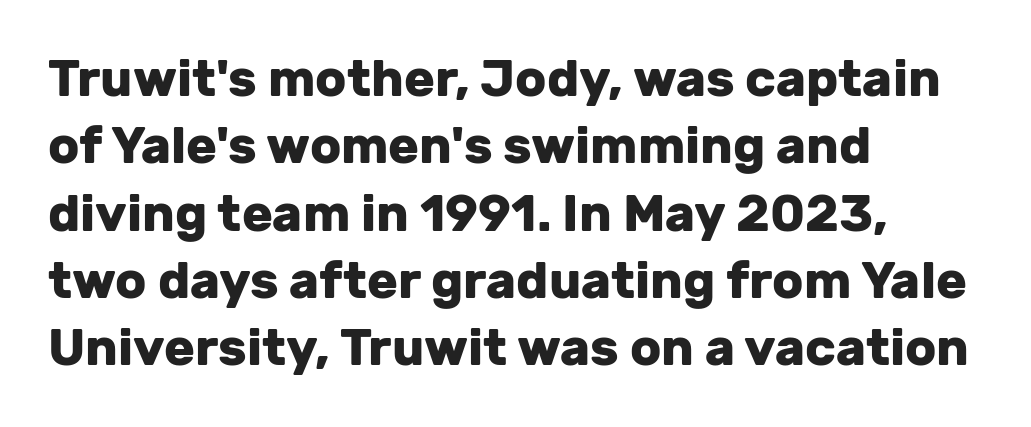
The image shows 51 px heavy sans-serif type, upright; set left-aligned, normal line spacing (1.32x), normal letter spacing, not underlined; low stroke contrast and a medium x-height.
